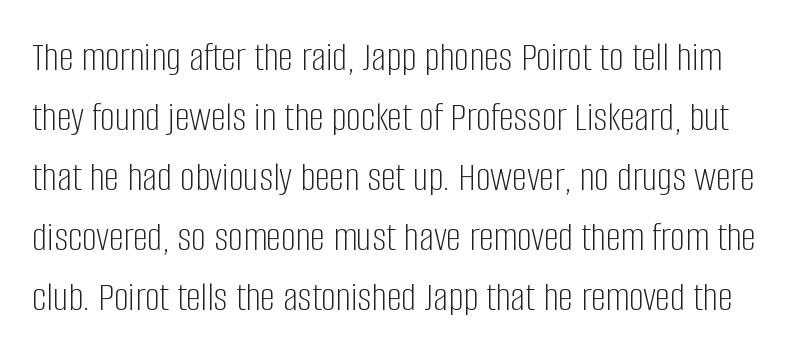
Type without underlining. The type family on display is of the sans-serif kind. Between one letter and the next there's only the usual sliver of space. The strokes carry an ordinary text weight at most. These lines were composed using upright roman letters. The line-height multiplier appears to be the usual default.
